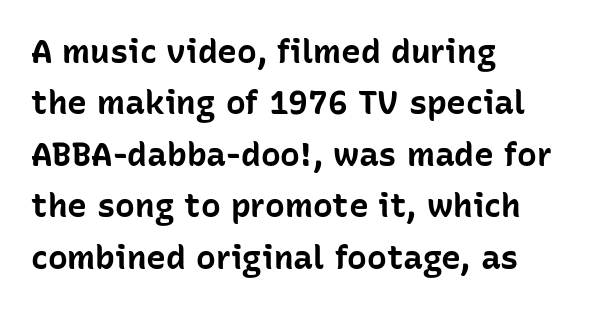
{"serif": "no", "italic": "no", "bold": "yes", "weight": "bold", "width": "normal", "stroke_contrast": "low", "x_height": "medium", "monospaced": "no", "underline": "no", "align": "left", "line_spacing": "normal", "line_spacing_ratio": 1.56, "letter_spacing": "normal", "letter_spacing_em": 0.0, "glyph_px": 33}
